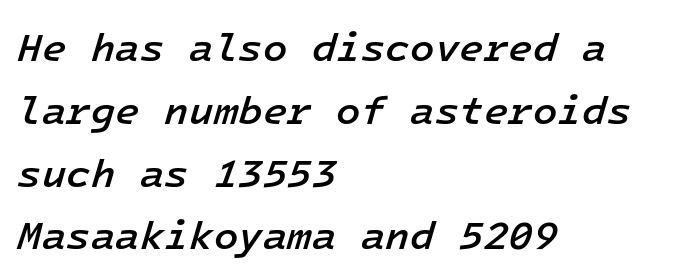
Q: Is the text bold? A: Semi-bold.
Q: Is the text italic (slanted)? A: Yes, it leans right by about 16 degrees.
Q: Is the text underlined? A: No.
Q: How is the paragraph aligned? A: Left-aligned.
Q: Is the spacing between letters normal or unusually wide? A: Normal.
Q: Is the spacing between lines tight, normal or loose? A: Normal.
Q: Width (condensed, normal, or wide)? A: Normal.
Q: Stroke contrast? A: Low.
Q: x-height? A: Medium.
Q: Monospaced? A: Yes.
